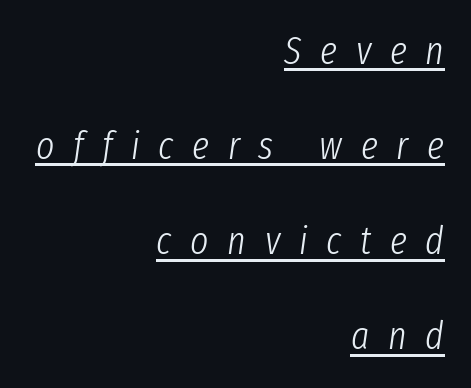
Q: Is the text bold? A: No.
Q: Is the text italic (slanted)? A: Yes, it leans right by about 8 degrees.
Q: Is the text underlined? A: Yes.
Q: How is the paragraph aligned? A: Right-aligned.
Q: Is the spacing between letters normal or unusually wide? A: Unusually wide.
Q: Is the spacing between lines tight, normal or loose? A: Loose.
Q: Width (condensed, normal, or wide)? A: Condensed.
Q: Stroke contrast? A: Low.
Q: x-height? A: Medium.
Q: Monospaced? A: No.
